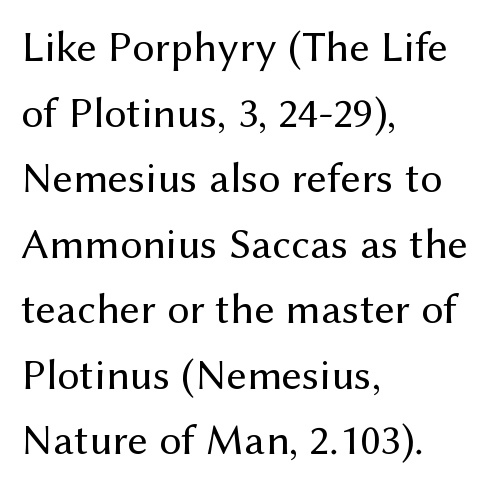
Lines of text with bare space underneath. No feet cap the strokes, marking this as sans-serif type. The space between consecutive lines is moderate. The lettering holds an erect, upright posture throughout.
